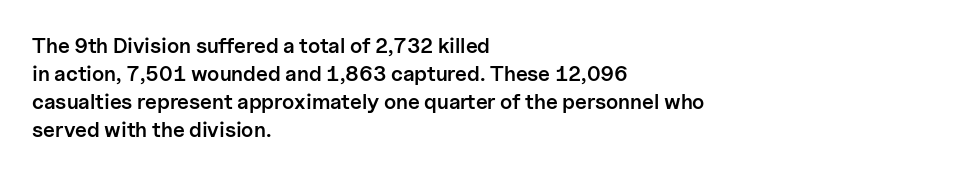
Q: Is the text bold? A: Semi-bold.
Q: Is the text italic (slanted)? A: No, it is upright.
Q: Is the text underlined? A: No.
Q: How is the paragraph aligned? A: Left-aligned.
Q: Is the spacing between letters normal or unusually wide? A: Normal.
Q: Is the spacing between lines tight, normal or loose? A: Normal.
